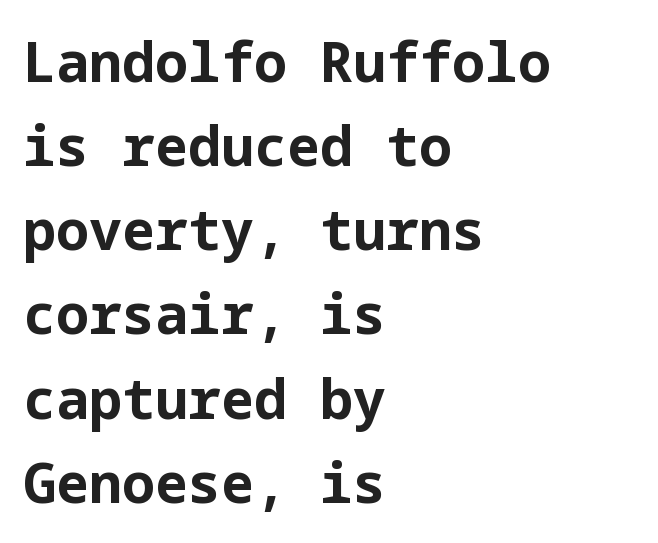
{"serif": "no", "italic": "no", "bold": "yes", "weight": "bold", "width": "normal", "stroke_contrast": "low", "x_height": "medium", "underline": "no", "align": "left", "line_spacing": "normal", "line_spacing_ratio": 1.53, "letter_spacing": "normal", "letter_spacing_em": 0.0, "glyph_px": 55}
